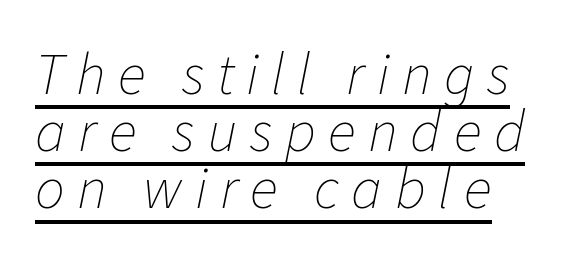
{"italic": "yes", "lean": "right", "slant_degrees": 11, "bold": "no", "weight": "thin", "width": "normal", "stroke_contrast": "low", "x_height": "medium", "monospaced": "no", "underline": "yes", "align": "left", "line_spacing": "tight", "line_spacing_ratio": 0.97, "letter_spacing": "wide", "letter_spacing_em": 0.21, "glyph_px": 59}
